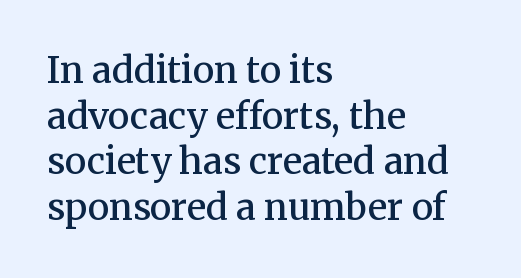
The image shows 36 px semibold serif type, upright; set left-aligned, normal line spacing (1.27x), normal letter spacing, not underlined; medium stroke contrast and a medium x-height.
